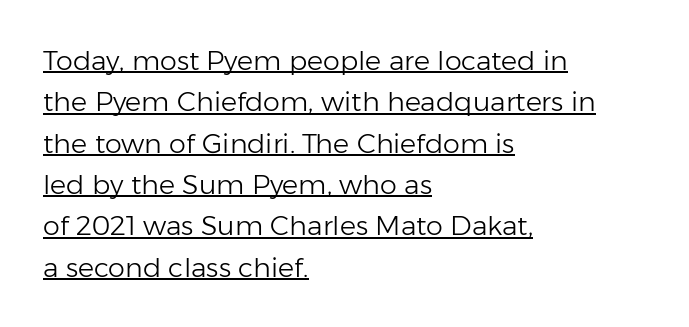
Q: Is the text bold? A: No.
Q: Is the text italic (slanted)? A: No, it is upright.
Q: Is the text underlined? A: Yes.
Q: How is the paragraph aligned? A: Left-aligned.
Q: Is the spacing between letters normal or unusually wide? A: Normal.
Q: Is the spacing between lines tight, normal or loose? A: Normal.
